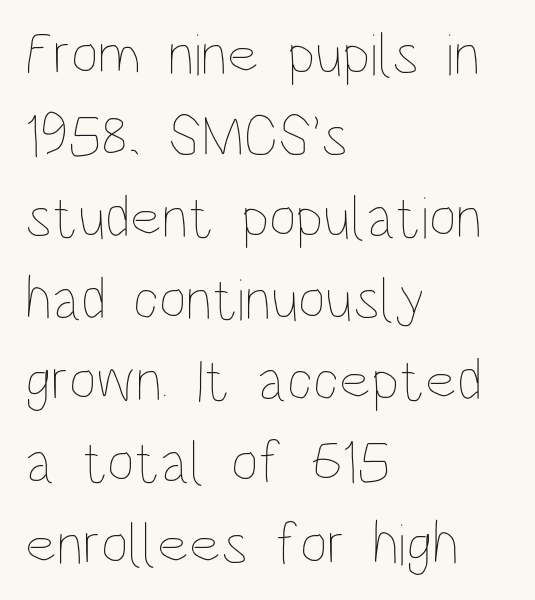
Glance below the letters and you will spot only blank space. The rows are spaced the way most documents space them. Each letter keeps its own natural width here, so spacing adapts to shape. The font sits on the lighter half of the weight spectrum, regular included.
